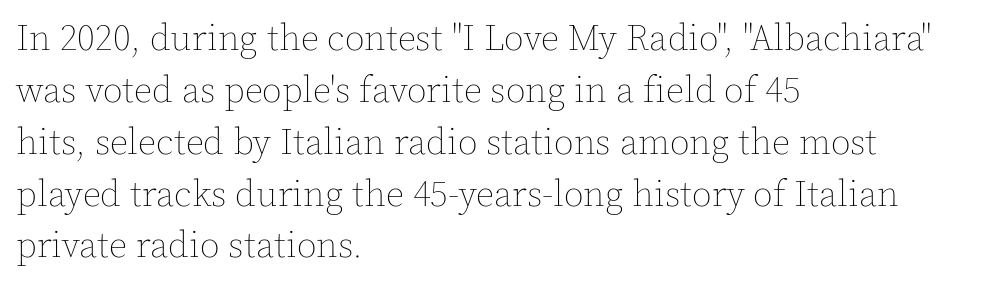
Q: Is the text bold? A: No.
Q: Is the text italic (slanted)? A: No, it is upright.
Q: Is the text underlined? A: No.
Q: How is the paragraph aligned? A: Left-aligned.
Q: Is the spacing between letters normal or unusually wide? A: Normal.
Q: Is the spacing between lines tight, normal or loose? A: Normal.
Q: Width (condensed, normal, or wide)? A: Normal.
Q: x-height? A: Medium.
Q: Monospaced? A: No.
